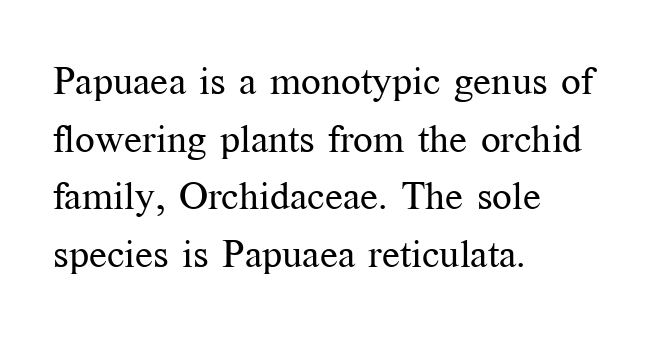
Q: Is the text bold? A: No.
Q: Is the text italic (slanted)? A: No, it is upright.
Q: Is the typeface a serif or a sans-serif typeface? A: Serif.
Q: Is the text underlined? A: No.
Q: How is the paragraph aligned? A: Left-aligned.
Q: Is the spacing between letters normal or unusually wide? A: Normal.
Q: Is the spacing between lines tight, normal or loose? A: Normal.
Q: Width (condensed, normal, or wide)? A: Normal.
Q: Stroke contrast? A: Medium.
Q: x-height? A: Medium.
Q: Monospaced? A: No.
